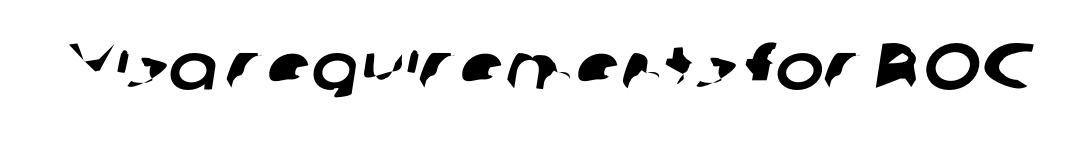
The image shows 65 px sans-serif type; set normal letter spacing, not underlined; low stroke contrast and a medium x-height.
